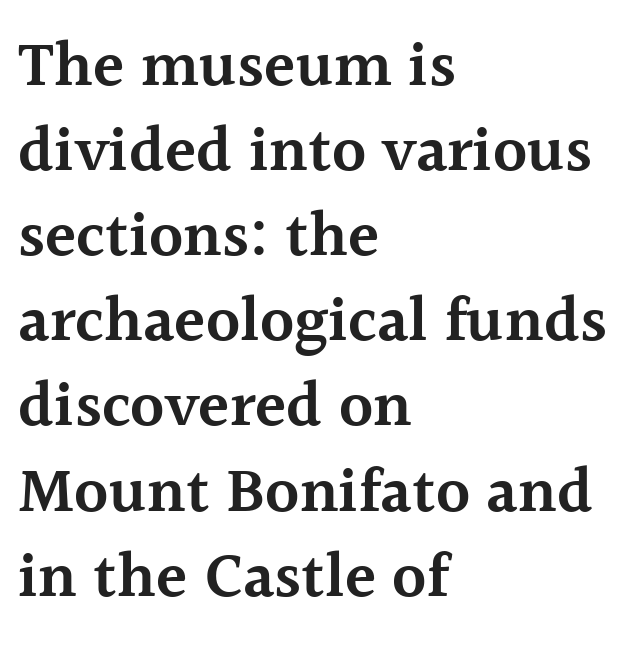
Evenly set lines give the paragraph a standard silhouette. Each letter's strokes conclude with small projecting serifs. The letters stand upright; this is a roman face. The passage shown has conventional tracking throughout. Lines of text with bare space underneath. Each letter keeps its own natural width here, so spacing adapts to shape.
